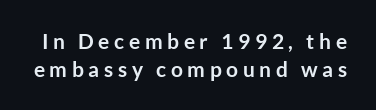
{"italic": "no", "bold": "yes", "underline": "no", "line_spacing": "normal", "line_spacing_ratio": 1.33, "letter_spacing": "wide", "letter_spacing_em": 0.22, "glyph_px": 21}
